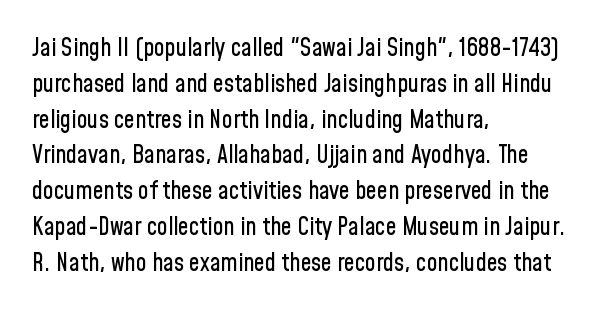
{"italic": "no", "underline": "no", "align": "left", "line_spacing": "normal", "line_spacing_ratio": 1.49, "letter_spacing": "normal", "letter_spacing_em": 0.0, "glyph_px": 24}
